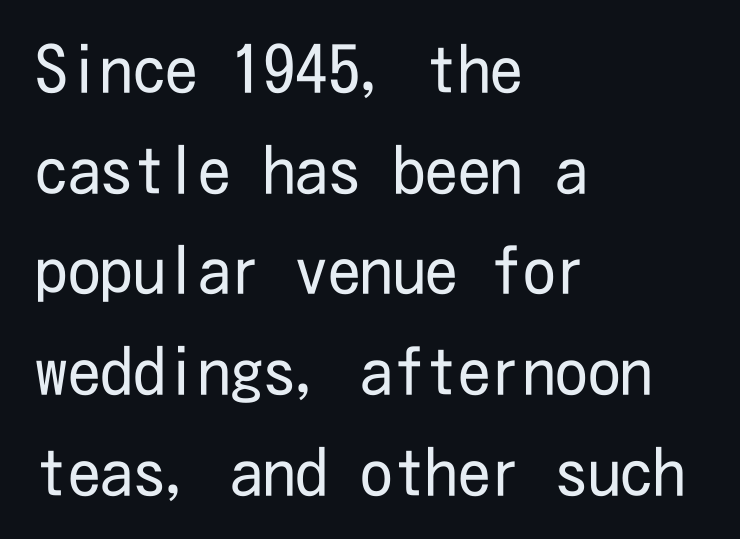
Rule under the text: the space is simply empty. Type style note: lacks serifs. Stems here are at most as thick as an everyday book face. The setting favours the left margin, as ordinary paragraphs usually do. Look at the tracking — it's just the regular setting, nothing added.
